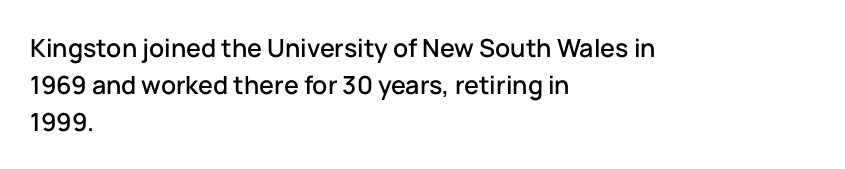
The image shows 25 px text type, upright; set left-aligned, normal line spacing (1.48x), normal letter spacing, not underlined.
